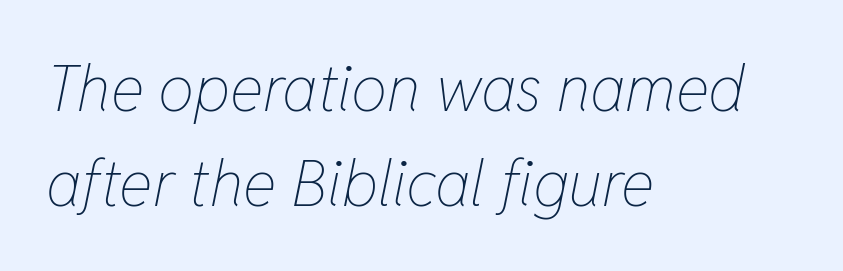
{"italic": "yes", "lean": "right", "slant_degrees": 11, "bold": "no", "weight": "thin", "width": "condensed", "stroke_contrast": "low", "x_height": "medium", "monospaced": "no", "underline": "no", "align": "left", "line_spacing": "normal", "line_spacing_ratio": 1.48, "letter_spacing": "normal", "letter_spacing_em": 0.0, "glyph_px": 64}
